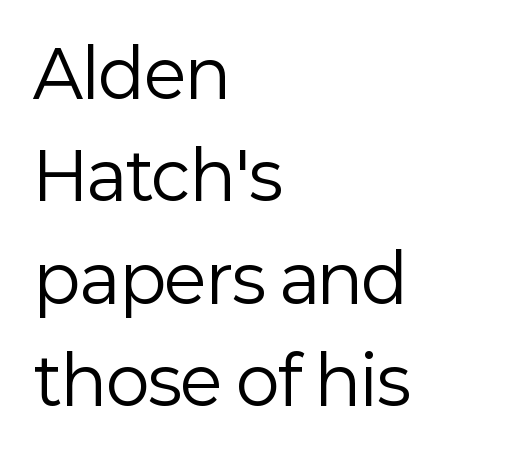
{"serif": "no", "italic": "no", "bold": "no", "weight": "regular", "width": "normal", "stroke_contrast": "low", "x_height": "medium", "monospaced": "no", "underline": "no", "align": "left", "line_spacing": "normal", "line_spacing_ratio": 1.55, "letter_spacing": "normal", "letter_spacing_em": 0.0, "glyph_px": 66}
